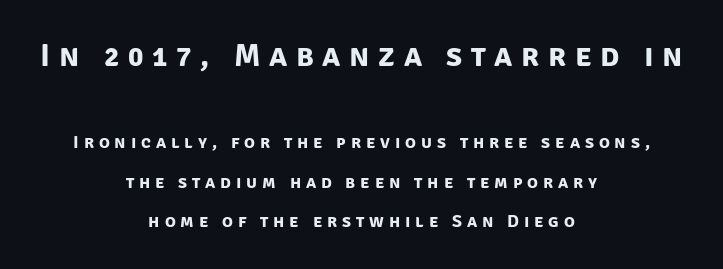
Q: Is the text bold? A: Yes.
Q: Is the typeface a serif or a sans-serif typeface? A: Sans-serif.
Q: Is the text underlined? A: No.
Q: How is the paragraph aligned? A: Centered.
Q: Is the spacing between letters normal or unusually wide? A: Unusually wide.
Q: Is the spacing between lines tight, normal or loose? A: Loose.
Q: Which block of text is set in a larger size, the first (top) or the second (bottom)? A: The first (top) one.
Q: Width (condensed, normal, or wide)? A: Normal.
Q: Stroke contrast? A: Low.
Q: x-height? A: Large.
Q: Monospaced? A: No.
